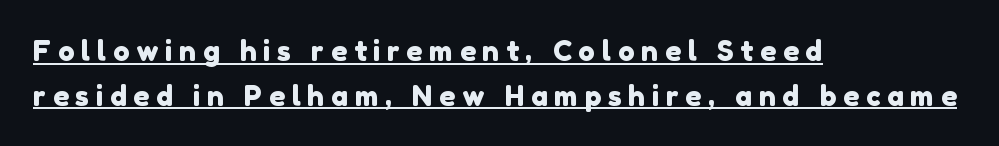
{"serif": "no", "width": "normal", "x_height": "medium", "monospaced": "no", "underline": "yes", "align": "left", "line_spacing": "normal", "line_spacing_ratio": 1.6, "letter_spacing": "wide", "letter_spacing_em": 0.24, "glyph_px": 28}
